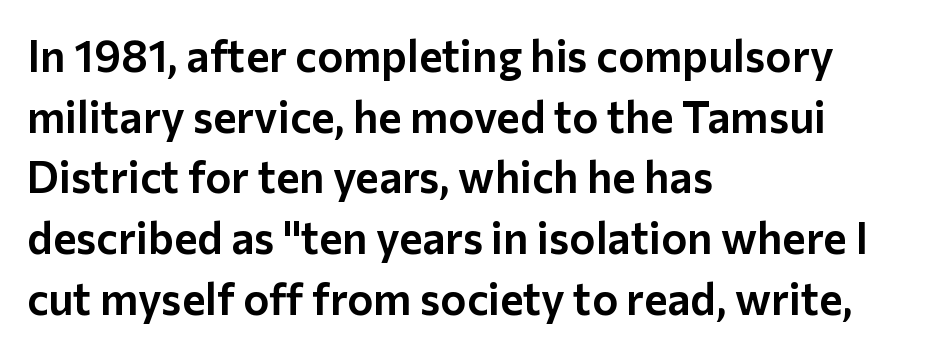
Q: Is the text italic (slanted)? A: No, it is upright.
Q: Is the typeface a serif or a sans-serif typeface? A: Sans-serif.
Q: Is the text underlined? A: No.
Q: How is the paragraph aligned? A: Left-aligned.
Q: Is the spacing between letters normal or unusually wide? A: Normal.
Q: Is the spacing between lines tight, normal or loose? A: Normal.
Q: Width (condensed, normal, or wide)? A: Normal.
Q: Stroke contrast? A: Low.
Q: x-height? A: Medium.
Q: Monospaced? A: No.
